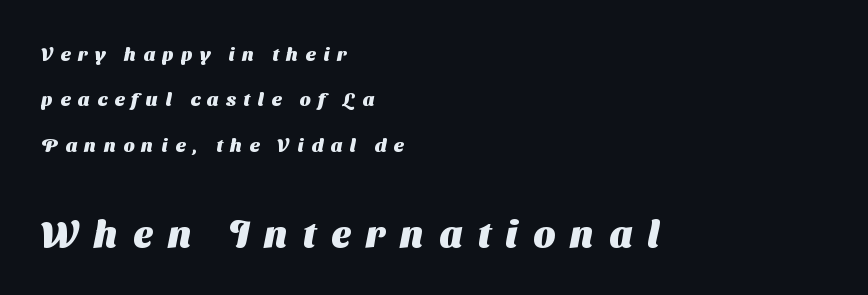
Decoration check: the copy has no underline. Nope, no serifs anywhere on these letters. The leading is generous, giving the passage an open texture. Heft: maximum for text — a bold.
